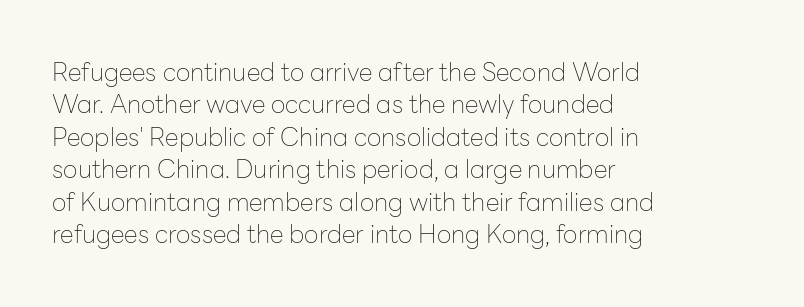
Q: Is the text bold? A: No.
Q: Is the text italic (slanted)? A: No, it is upright.
Q: Is the text underlined? A: No.
Q: How is the paragraph aligned? A: Left-aligned.
Q: Is the spacing between letters normal or unusually wide? A: Normal.
Q: Is the spacing between lines tight, normal or loose? A: Normal.
